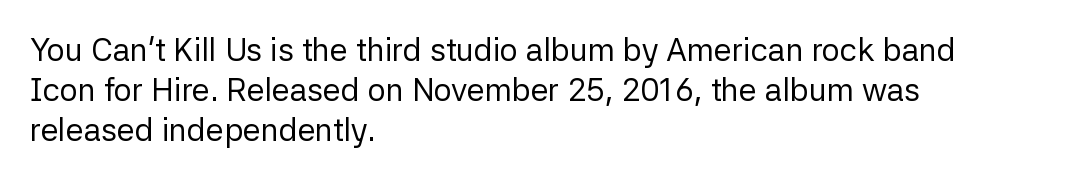
{"serif": "no", "italic": "no", "bold": "no", "weight": "regular", "width": "normal", "stroke_contrast": "low", "x_height": "medium", "monospaced": "no", "underline": "no", "align": "left", "line_spacing": "normal", "line_spacing_ratio": 1.25, "letter_spacing": "normal", "letter_spacing_em": 0.0, "glyph_px": 32}
